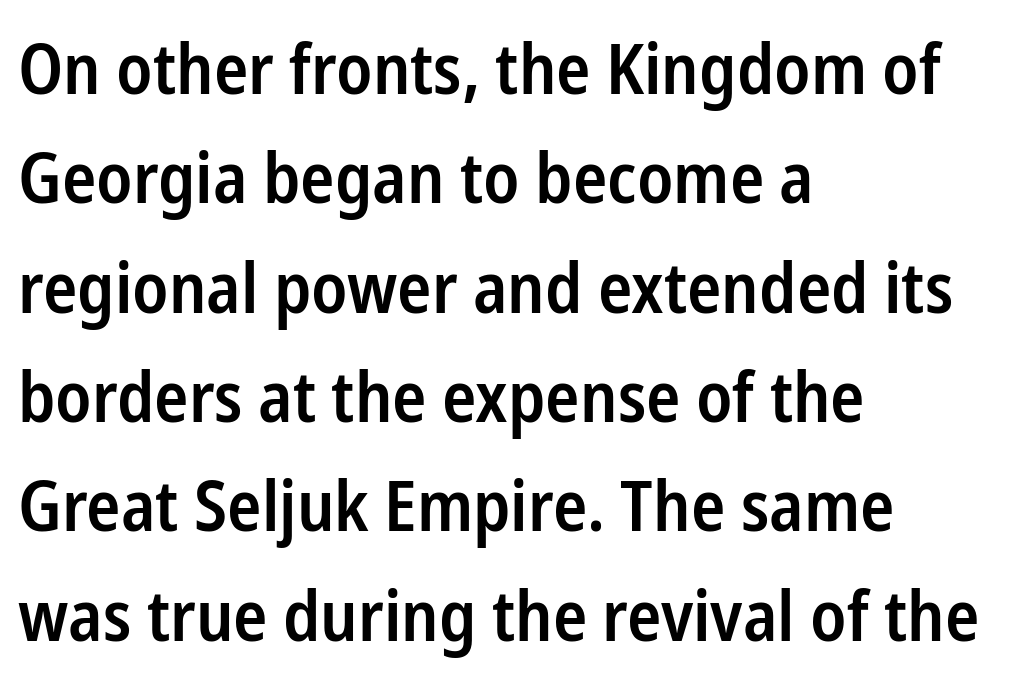
{"serif": "no", "italic": "no", "bold": "semi", "weight": "semibold", "width": "condensed", "stroke_contrast": "low", "x_height": "medium", "monospaced": "no", "underline": "no", "align": "left", "line_spacing": "normal", "line_spacing_ratio": 1.54, "letter_spacing": "normal", "letter_spacing_em": 0.0, "glyph_px": 71}
